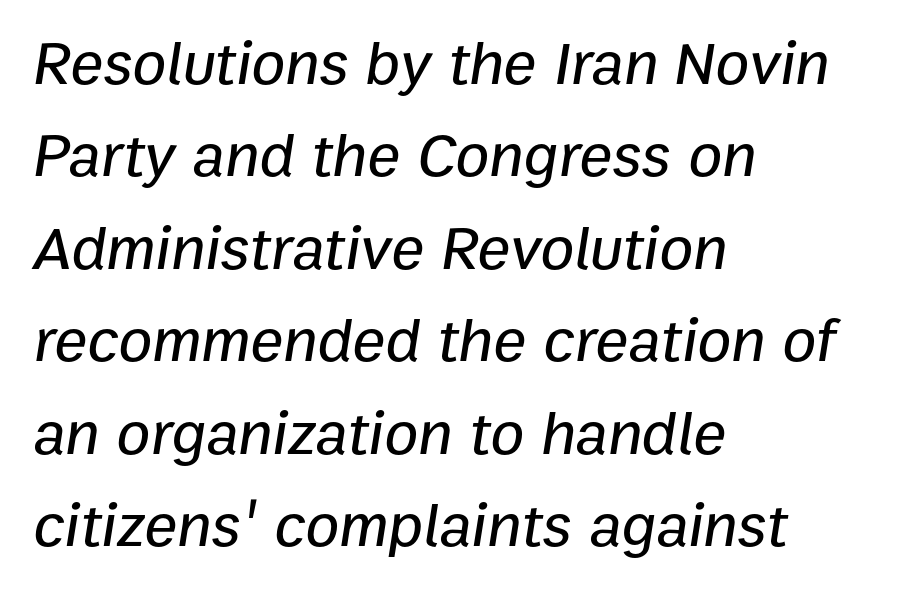
{"italic": "yes", "lean": "right", "slant_degrees": 9, "width": "normal", "stroke_contrast": "low", "x_height": "medium", "monospaced": "no", "underline": "no", "align": "left", "line_spacing": "normal", "line_spacing_ratio": 1.49, "letter_spacing": "normal", "letter_spacing_em": 0.0, "glyph_px": 62}
